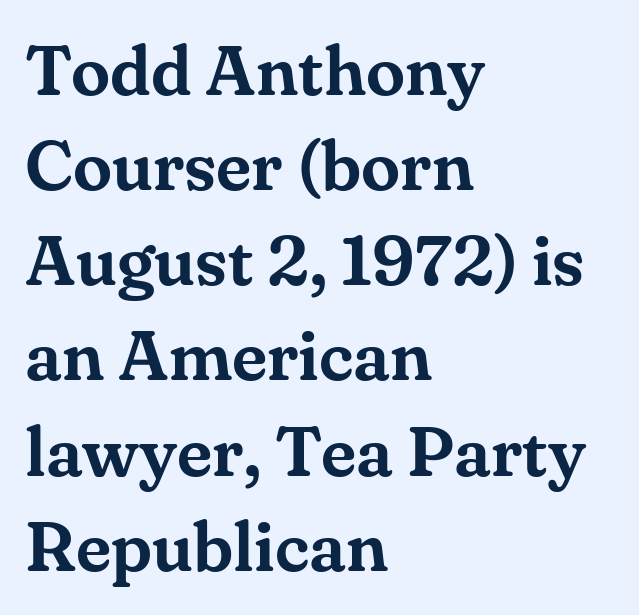
{"serif": "yes", "italic": "no", "width": "normal", "stroke_contrast": "medium", "x_height": "small", "monospaced": "no", "underline": "no", "align": "left", "line_spacing": "normal", "line_spacing_ratio": 1.34, "letter_spacing": "normal", "letter_spacing_em": 0.0, "glyph_px": 71}
